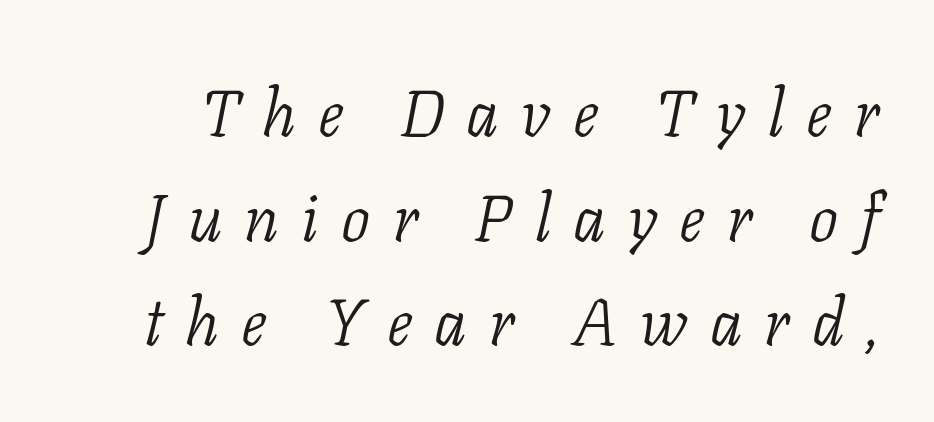
{"serif": "yes", "italic": "yes", "lean": "right", "slant_degrees": 11, "bold": "no", "weight": "light", "width": "normal", "stroke_contrast": "low", "x_height": "medium", "monospaced": "no", "underline": "no", "line_spacing": "normal", "line_spacing_ratio": 1.61, "letter_spacing": "wide", "letter_spacing_em": 0.34, "glyph_px": 65}
